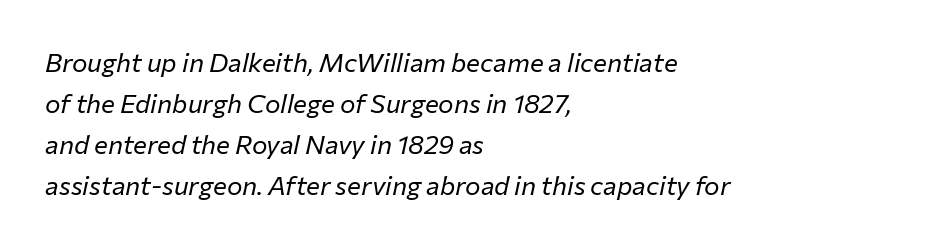
{"italic": "yes", "lean": "right", "slant_degrees": 12, "bold": "no", "underline": "no", "align": "left", "line_spacing": "normal", "line_spacing_ratio": 1.58, "letter_spacing": "normal", "letter_spacing_em": 0.0, "glyph_px": 26}
